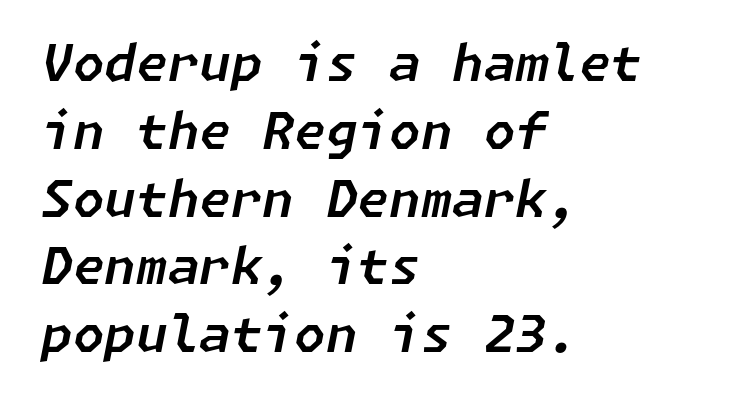
Emphasis-style slanted type is in use. Rule under the text: the space is simply empty. You could call the tracking neutral — neither tight nor loose. Is the block centered? No — it sits flush against the left margin.
